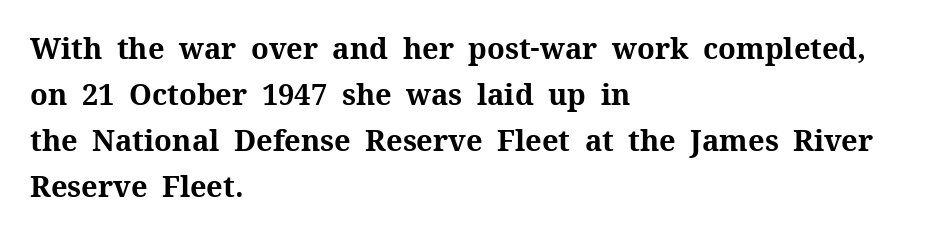
{"serif": "yes", "italic": "no", "bold": "yes", "weight": "bold", "width": "normal", "stroke_contrast": "medium", "x_height": "medium", "monospaced": "no", "underline": "no", "align": "left", "line_spacing": "normal", "line_spacing_ratio": 1.59, "letter_spacing": "normal", "letter_spacing_em": 0.0, "glyph_px": 29}
